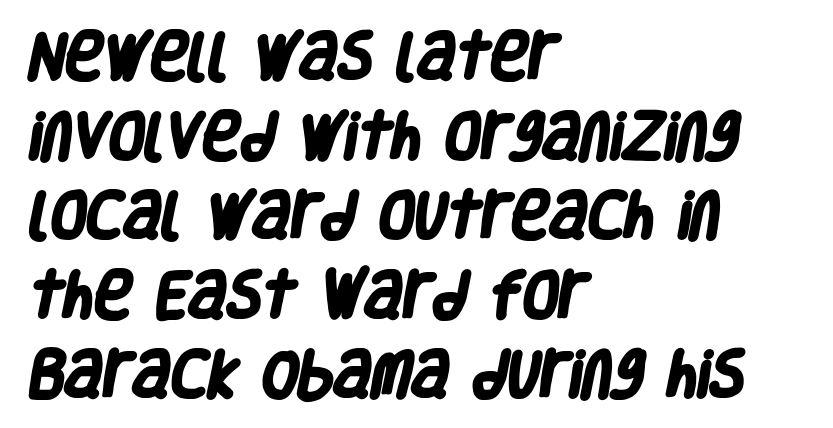
Q: Is the text bold? A: Yes.
Q: Is the typeface a serif or a sans-serif typeface? A: Sans-serif.
Q: Is the text underlined? A: No.
Q: How is the paragraph aligned? A: Left-aligned.
Q: Is the spacing between letters normal or unusually wide? A: Normal.
Q: Is the spacing between lines tight, normal or loose? A: Normal.
Q: Width (condensed, normal, or wide)? A: Condensed.
Q: Stroke contrast? A: Low.
Q: x-height? A: Large.
Q: Monospaced? A: No.
